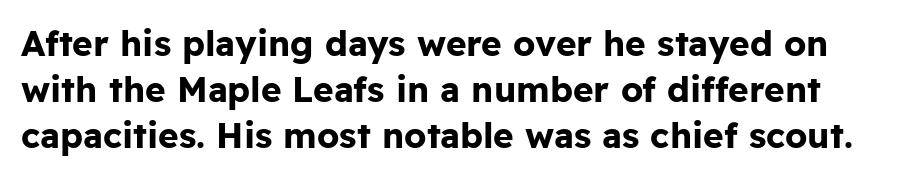
Letter spacing: default. These lines are composed in type without serifs. Do the characters align in a grid? No, the font is proportional. The glyphs are unaccompanied by any horizontal stroke below them. The lettering stays uniformly vertical, giving the passage a roman look. The space between consecutive lines is moderate.
